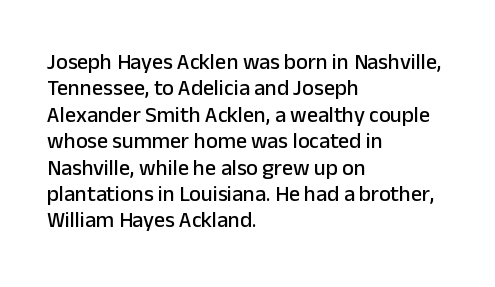
The image shows 22 px text type, upright; set left-aligned, line spacing 1.2x, normal letter spacing, not underlined.
